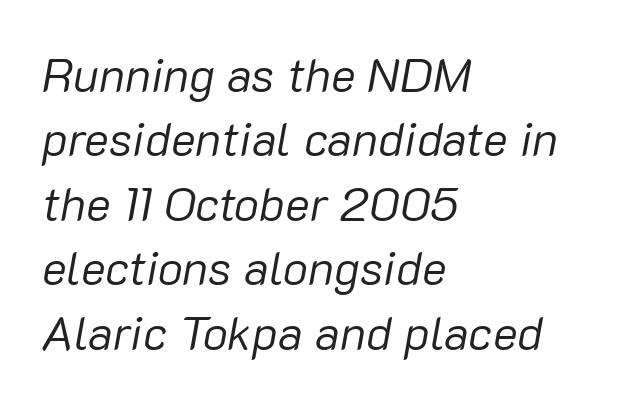
Designer's note — italics engaged. Stems here are at most as thick as an everyday book face. Nothing unusual about the tracking: characters are spaced as the font intends. Visually the block forms a straight wall on the left and a jagged coastline on the right. Anything drawn beneath the words? Only blank space. Students, observe: this is what conventionally led text looks like.
